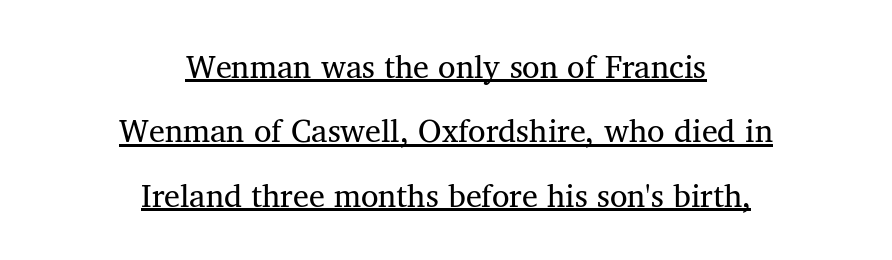
The image shows 32 px regular-weight serif type; set centered, loose line spacing (2.01x), normal letter spacing, underlined; medium stroke contrast and a medium x-height.
